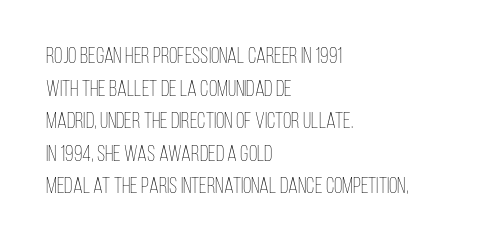
Rows of type keep a routine distance in the vertical direction. The space beneath each line is pristine and unruled. Which margin do the lines hug? The left one — the right edge is uneven. The letterforms sit shoulder to shoulder at normal distance.
